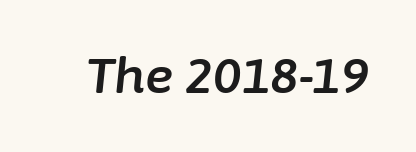
The image shows 48 px text type, italic (leaning right); set normal letter spacing, not underlined; low stroke contrast and a medium x-height.
